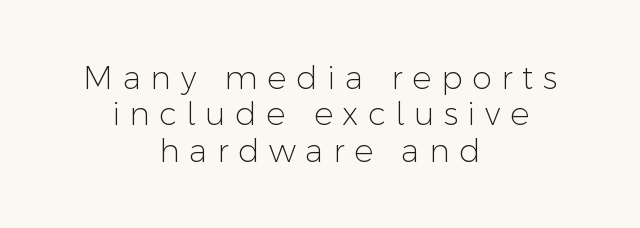
Look at the tracking — it's clearly loosened, letters drifting apart. The typesetting does not lean heavy: it is not bold. Nope, not italic — everything's standing straight. Is this a fixed-width face? No — the glyphs have proportional, varying widths.
